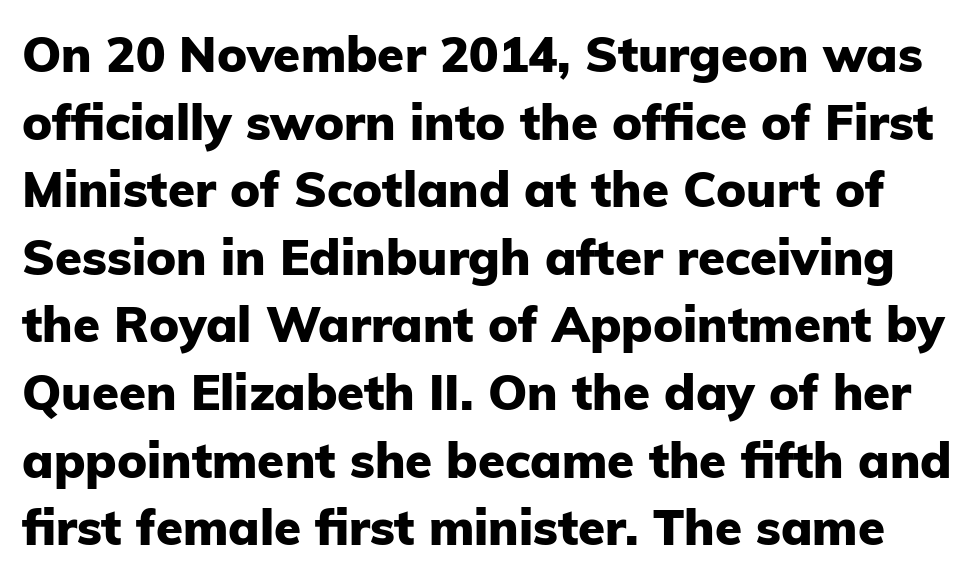
Q: Is the text bold? A: Yes.
Q: Is the text italic (slanted)? A: No, it is upright.
Q: Is the typeface a serif or a sans-serif typeface? A: Sans-serif.
Q: Is the text underlined? A: No.
Q: Is the spacing between letters normal or unusually wide? A: Normal.
Q: Is the spacing between lines tight, normal or loose? A: Normal.
Q: Width (condensed, normal, or wide)? A: Normal.
Q: Stroke contrast? A: Low.
Q: x-height? A: Medium.
Q: Monospaced? A: No.
